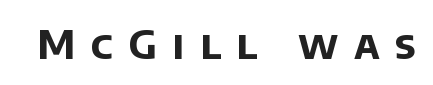
{"serif": "no", "bold": "yes", "weight": "bold", "width": "normal", "stroke_contrast": "low", "x_height": "large", "monospaced": "no", "underline": "no", "letter_spacing": "wide", "letter_spacing_em": 0.39, "glyph_px": 40}
